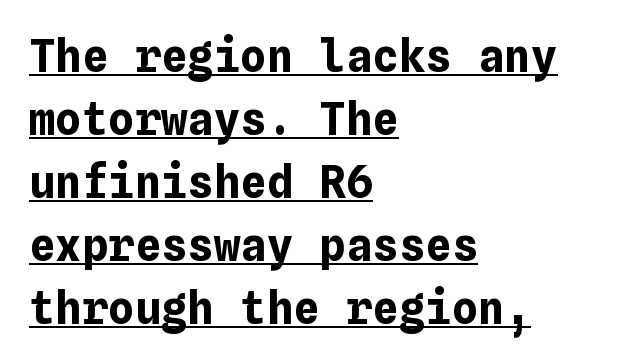
The image shows 44 px bold type, upright; set left-aligned, normal line spacing (1.43x), normal letter spacing, underlined; low stroke contrast and a medium x-height.
